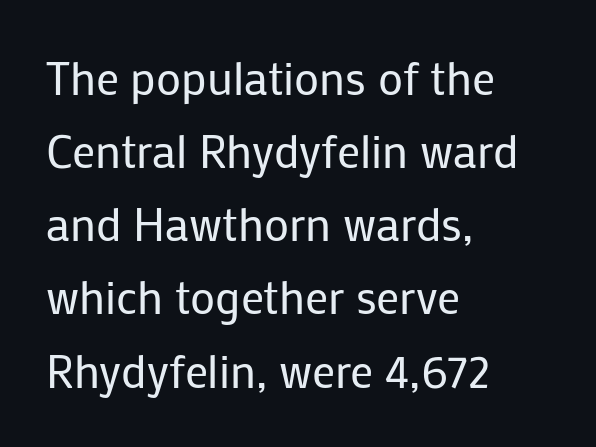
The paragraph has a hard left edge and a soft right edge. Summary of weight: not heavy and not bold. Is this a fixed-width face? No — the glyphs have proportional, varying widths. A roman cut, with each character standing at attention. Regular leading. Honestly, the letter spacing is just normal — you wouldn't notice it.
